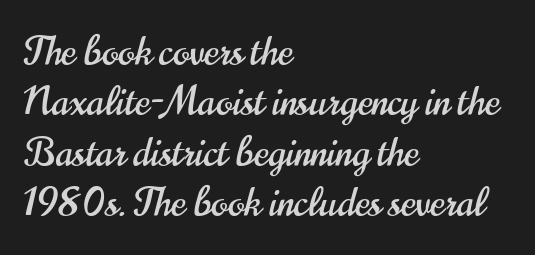
{"serif": "no", "width": "condensed", "stroke_contrast": "high", "x_height": "small", "monospaced": "no", "underline": "no", "align": "left", "line_spacing": "normal", "line_spacing_ratio": 1.29, "letter_spacing": "normal", "letter_spacing_em": 0.0, "glyph_px": 39}
